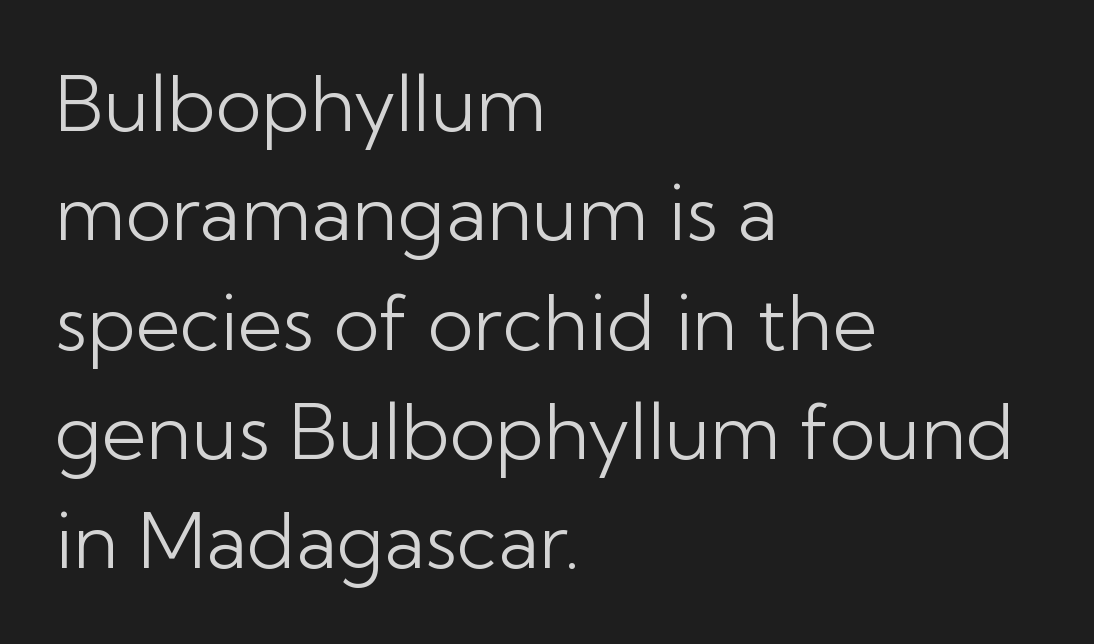
How would I describe the line gaps? Plain and ordinary. The type is set solid horizontally, with unmodified tracking. These lines are rendered in a variable-pitch font. The type sits square on the baseline with zero lean.
